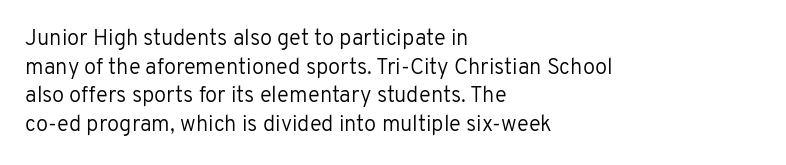
The image shows 22 px text type, upright; set left-aligned, normal line spacing (1.3x), normal letter spacing, not underlined.
